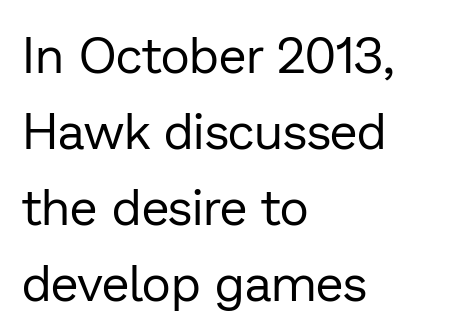
{"serif": "no", "italic": "no", "bold": "no", "weight": "regular", "width": "normal", "stroke_contrast": "low", "x_height": "medium", "monospaced": "no", "underline": "no", "align": "left", "line_spacing": "normal", "line_spacing_ratio": 1.52, "letter_spacing": "normal", "letter_spacing_em": 0.0, "glyph_px": 50}
